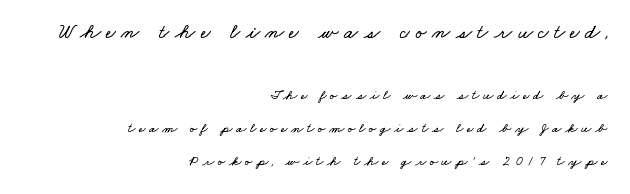
Q: Is the text underlined? A: No.
Q: How is the paragraph aligned? A: Right-aligned.
Q: Is the spacing between letters normal or unusually wide? A: Unusually wide.
Q: Is the spacing between lines tight, normal or loose? A: Loose.
Q: Which block of text is set in a larger size, the first (top) or the second (bottom)? A: The first (top) one.
